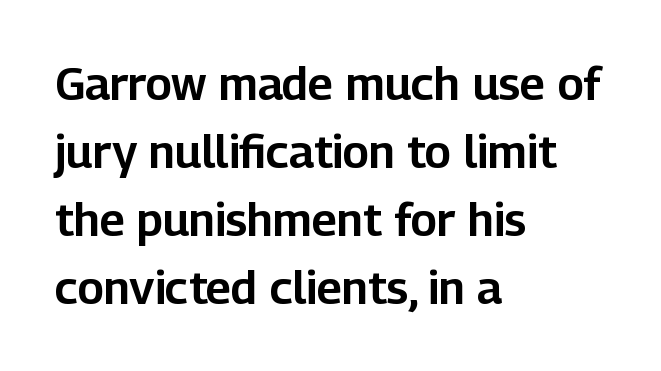
Vertical spacing — default. The letters carry no serifs — their stems end cleanly without finishing strokes. Typeset ragged right — the left edge is the straight one. Character widths vary here, with narrow letters taking less room than wide ones.
